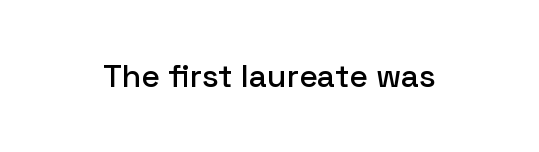
The image shows 32 px sans-serif type, upright; set normal letter spacing, not underlined; low stroke contrast and a medium x-height.
